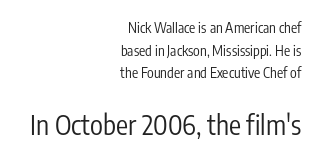
The leading is moderate, giving the passage an even texture. If you squint, the bottom block still reads clearly — it's the larger of the two. The specimen omits any rule beneath the text block's lines. The font sits on the lighter half of the weight spectrum, regular included. Short note: letters normally spaced.
